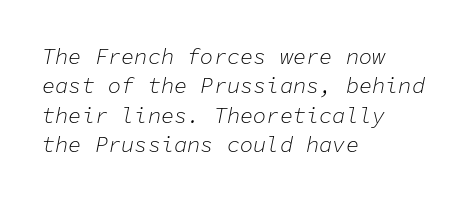
{"italic": "yes", "lean": "right", "slant_degrees": 11, "bold": "no", "underline": "no", "align": "left", "line_spacing": "normal", "line_spacing_ratio": 1.33, "letter_spacing": "normal", "letter_spacing_em": 0.0, "glyph_px": 22}
